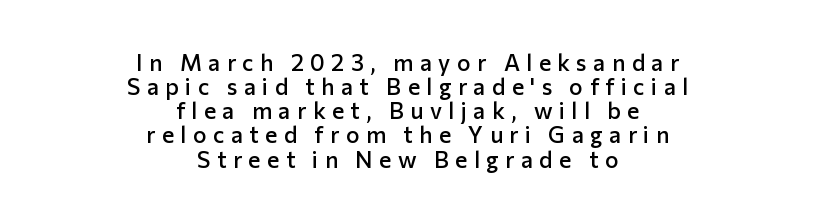
The passage is arranged like a title page — every line centered. Just letters on the line, the space beneath them empty. Honestly, the rows look squashed on top of each other. The face used here is a semibold: visibly heavier than regular, lighter than bold. The lettering stays uniformly vertical, giving the passage a roman look. Inter-character spacing is expanded well beyond the font's built-in metrics.
